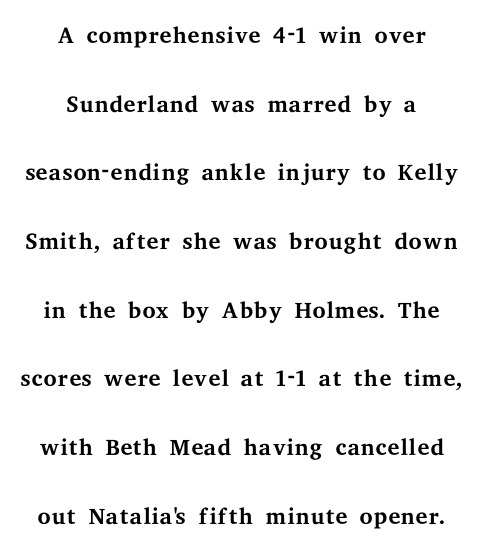
Q: Is the text bold? A: No.
Q: Is the text italic (slanted)? A: No, it is upright.
Q: Is the typeface a serif or a sans-serif typeface? A: Serif.
Q: Is the text underlined? A: No.
Q: How is the paragraph aligned? A: Centered.
Q: Is the spacing between letters normal or unusually wide? A: Normal.
Q: Is the spacing between lines tight, normal or loose? A: Loose.
Q: Width (condensed, normal, or wide)? A: Wide.
Q: Stroke contrast? A: Medium.
Q: x-height? A: Medium.
Q: Monospaced? A: No.
